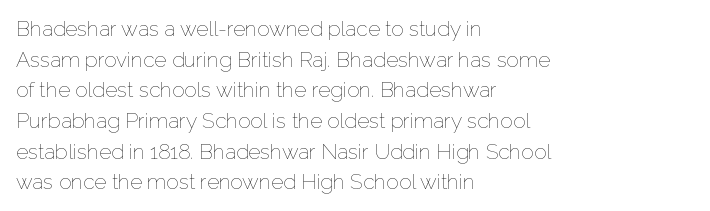
The strip under each line holds only bare page. The lines in this sample share a left origin and differ only in where they stop. The block of text has a typical density, with ordinary space between rows. A typesetter would call this zero additional tracking. Each stroke keeps to a modest, everyday thickness or less. Style check: upright.
